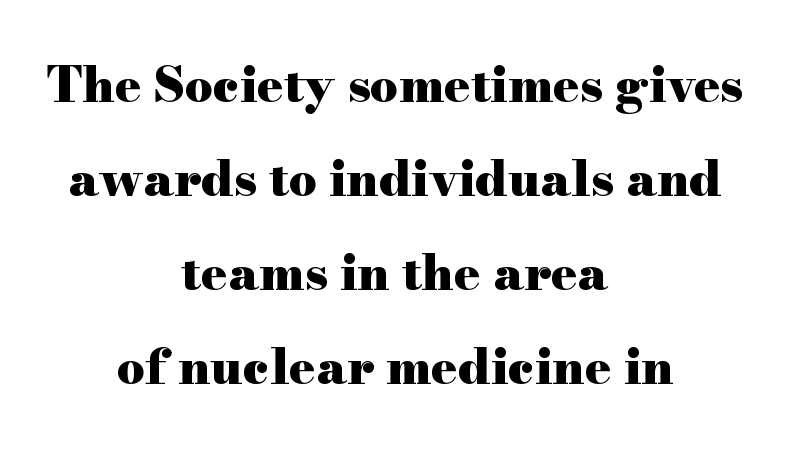
{"serif": "yes", "italic": "no", "bold": "yes", "weight": "heavy", "width": "wide", "stroke_contrast": "high", "x_height": "small", "monospaced": "no", "underline": "no", "align": "center", "line_spacing": "loose", "line_spacing_ratio": 1.92, "letter_spacing": "normal", "letter_spacing_em": 0.0, "glyph_px": 49}
